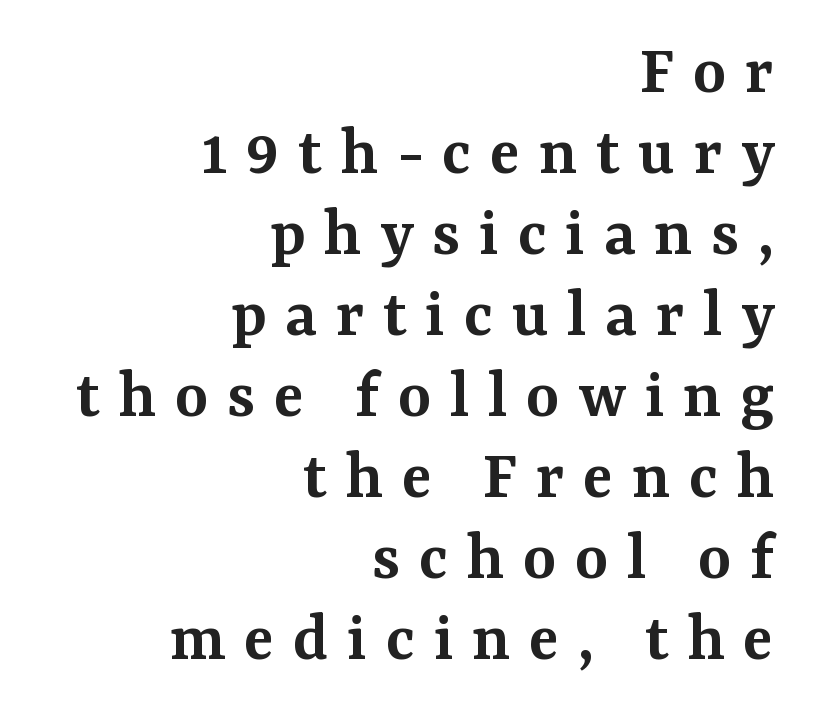
The image shows 71 px semibold serif type, upright; set right-aligned, tight line spacing (1.14x), unusually wide letter spacing (+0.26 em), not underlined; medium stroke contrast and a medium x-height.
